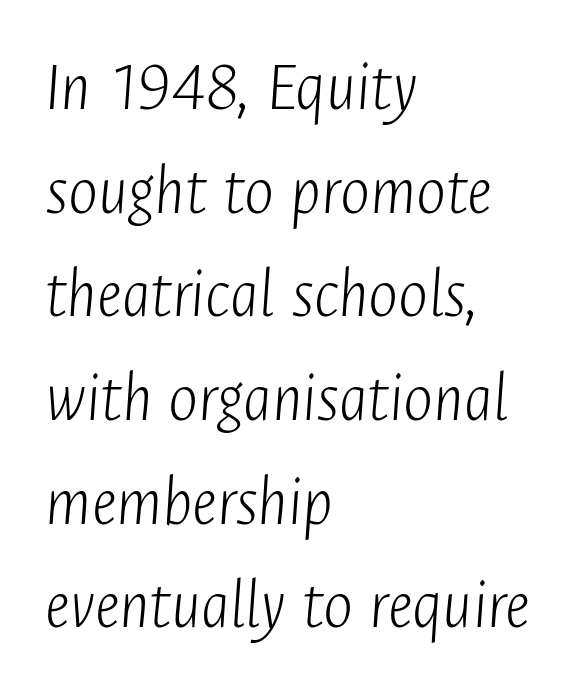
Q: Is the text bold? A: No.
Q: Is the text italic (slanted)? A: Yes, it leans right by about 4 degrees.
Q: Is the text underlined? A: No.
Q: How is the paragraph aligned? A: Left-aligned.
Q: Is the spacing between letters normal or unusually wide? A: Normal.
Q: Is the spacing between lines tight, normal or loose? A: Normal.
Q: Width (condensed, normal, or wide)? A: Condensed.
Q: Stroke contrast? A: Low.
Q: x-height? A: Medium.
Q: Monospaced? A: No.
